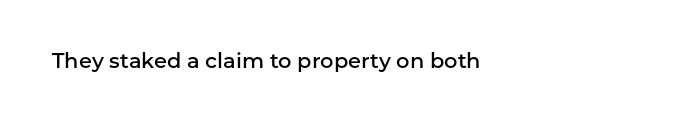
Glance below the letters and you will spot only blank space. The rendering keeps characters at their native spacing. Summary of weight: moderately heavy, a semibold. No italicization has been applied; the sample stays upright.
